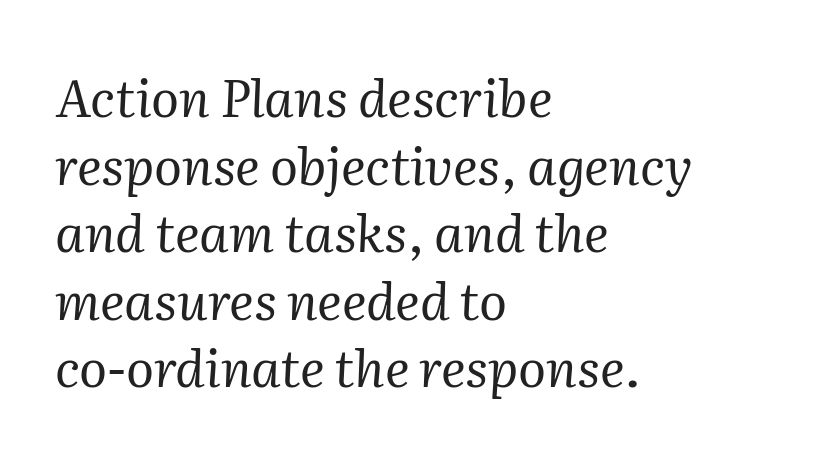
{"serif": "yes", "italic": "yes", "lean": "right", "slant_degrees": 2, "bold": "no", "weight": "regular", "width": "normal", "stroke_contrast": "medium", "x_height": "medium", "monospaced": "no", "underline": "no", "align": "left", "line_spacing": "normal", "line_spacing_ratio": 1.3, "letter_spacing": "normal", "letter_spacing_em": 0.0, "glyph_px": 52}
